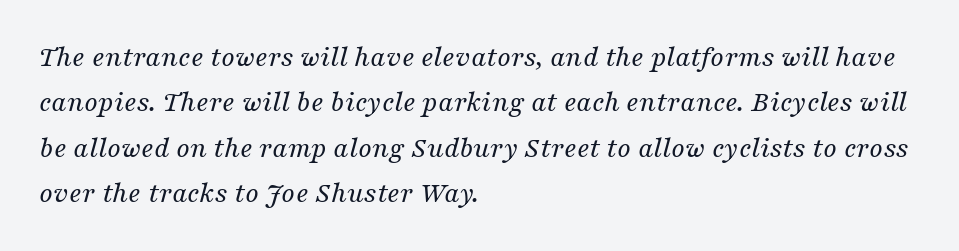
Emphasis-style slanted type is in use. The font family rendered here belongs to the serif group. Weight: not bold — regular or lighter. The type is set solid horizontally, with unmodified tracking. This sample has the flowing, uneven cadence of proportional lettering.
